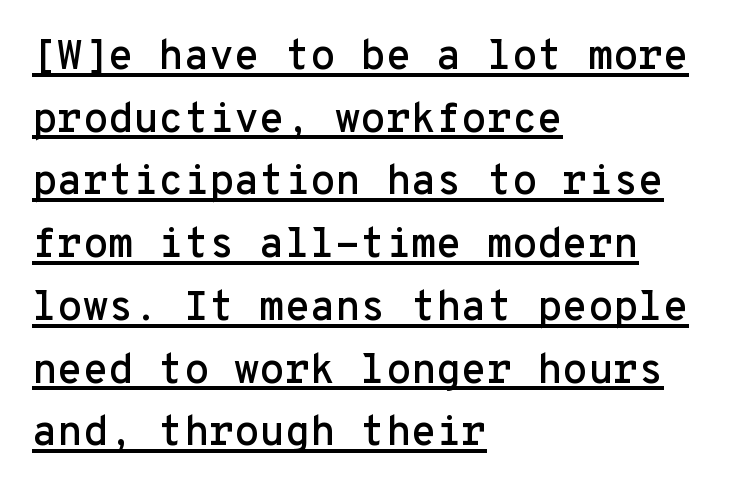
The rendering anchors every line to the left-hand side. How are the letters spaced? Ordinarily, with no added tracking. A typographer would call this underscored text. Upright lettering throughout.
